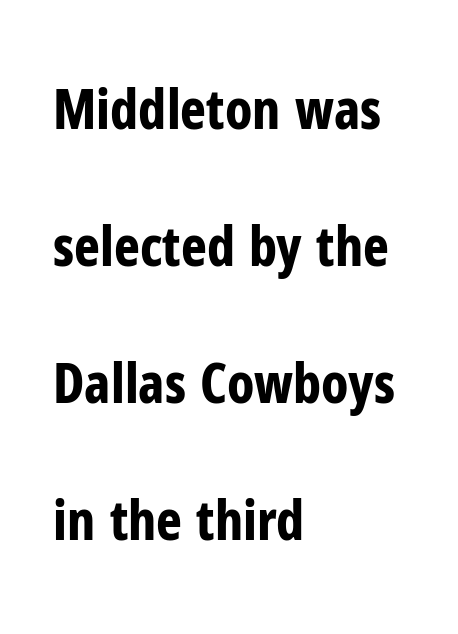
Summary of weight: heavy, a full bold. Unlike italic type, these characters show no tilt at all. Is the letter spacing exaggerated? No — it looks like the ordinary default. Descenders hang freely into open space. Visually the block forms a straight wall on the left and a jagged coastline on the right.
